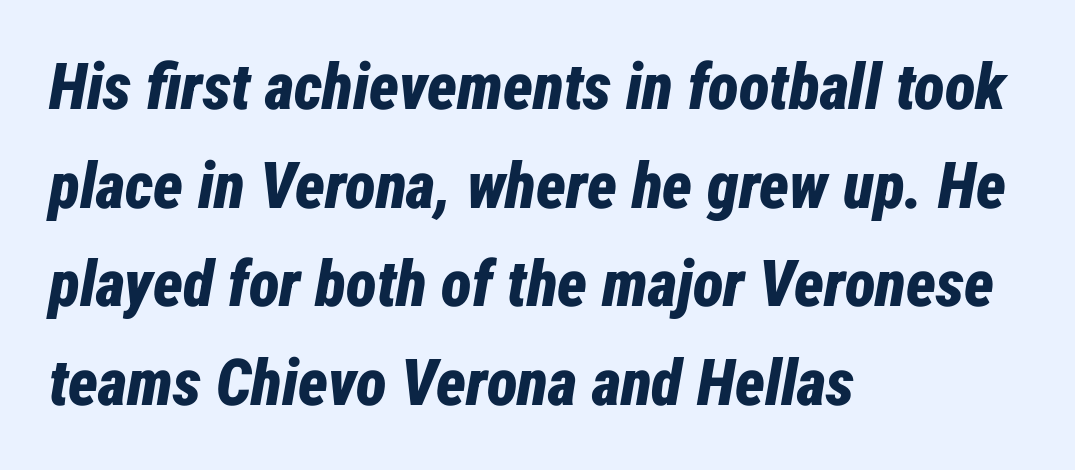
The image shows 64 px bold, condensed type, italic (leaning right); set left-aligned, normal line spacing (1.54x), normal letter spacing, not underlined; low stroke contrast and a medium x-height.
